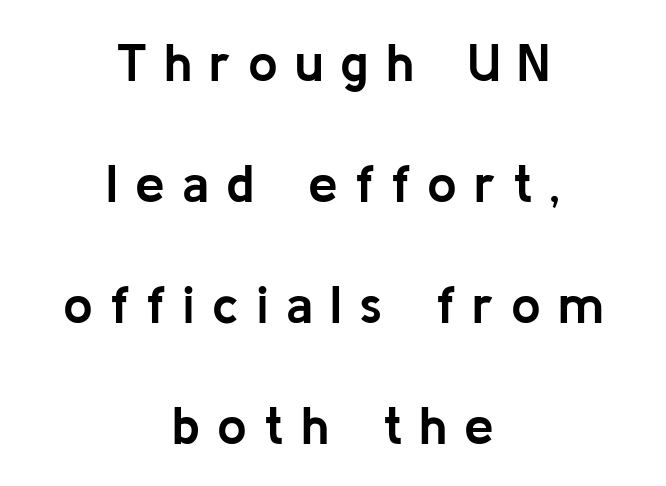
Notice how the passage keeps no hard edge, just a central spine. Anything drawn beneath the words? Only blank space. This sample uses a sans-serif face. Quick note: not italic, upright. The tracking reads as deliberately expanded to a designer's eye.
